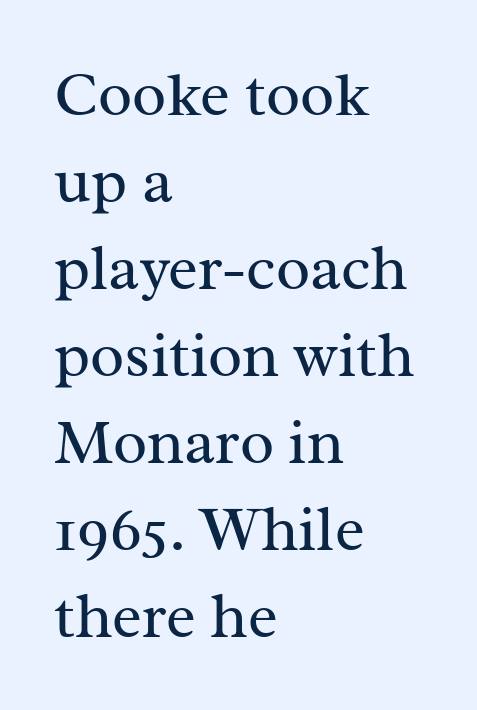
A classic flush-left, rag-right setting is used for this passage. Posture: straight, roman, zero tilt. Rows of type keep a routine distance in the vertical direction. Note the varied advance widths — an 'i' is clearly narrower than an 'm'. No chunkiness to these letters — they're not bold. Classification — serif.
